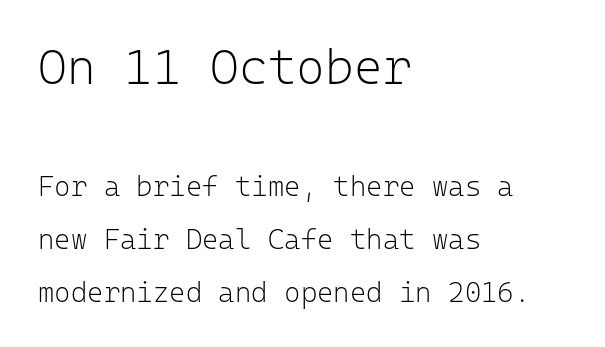
Q: Is the text bold? A: No.
Q: Is the text italic (slanted)? A: No, it is upright.
Q: Is the typeface a serif or a sans-serif typeface? A: Sans-serif.
Q: Is the text underlined? A: No.
Q: How is the paragraph aligned? A: Left-aligned.
Q: Is the spacing between letters normal or unusually wide? A: Normal.
Q: Which block of text is set in a larger size, the first (top) or the second (bottom)? A: The first (top) one.
Q: Width (condensed, normal, or wide)? A: Normal.
Q: Stroke contrast? A: Low.
Q: x-height? A: Medium.
Q: Monospaced? A: Yes.
